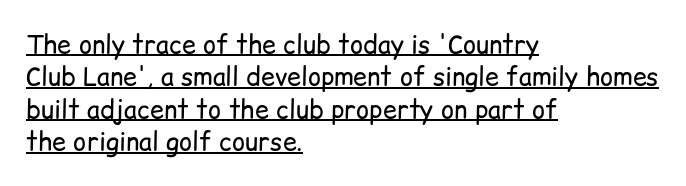
{"italic": "no", "bold": "no", "underline": "yes", "align": "left", "line_spacing": "normal", "line_spacing_ratio": 1.3, "letter_spacing": "normal", "letter_spacing_em": 0.0, "glyph_px": 25}
